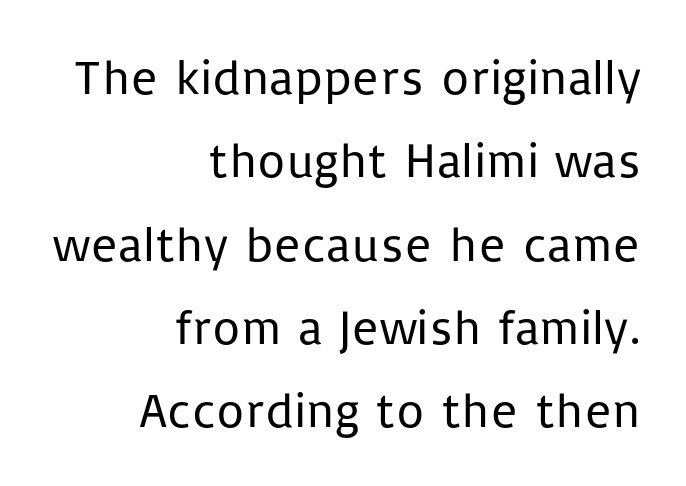
Do the characters align in a grid? No, the font is proportional. Anything drawn beneath the words? Only blank space. Stroke terminals: plain, sans-serif. Baseline-to-baseline distance is the conventional proportion of letter height. Is the letter spacing exaggerated? No — it looks like the ordinary default. Weight class: somewhere from thin through regular.
